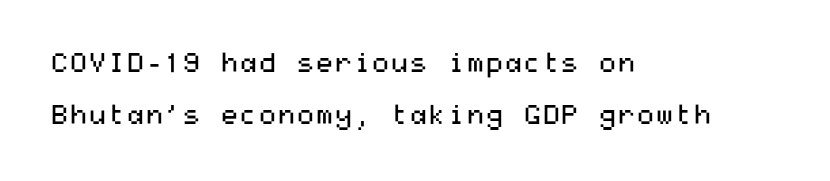
Q: Is the text bold? A: No.
Q: Is the text italic (slanted)? A: No, it is upright.
Q: Is the text underlined? A: No.
Q: How is the paragraph aligned? A: Left-aligned.
Q: Is the spacing between letters normal or unusually wide? A: Normal.
Q: Is the spacing between lines tight, normal or loose? A: Loose.
